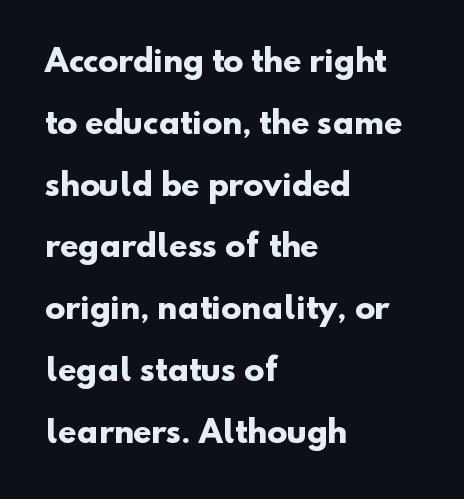
Q: Is the text bold? A: Yes.
Q: Is the typeface a serif or a sans-serif typeface? A: Sans-serif.
Q: Is the text underlined? A: No.
Q: How is the paragraph aligned? A: Left-aligned.
Q: Is the spacing between letters normal or unusually wide? A: Normal.
Q: Is the spacing between lines tight, normal or loose? A: Loose.
Q: Width (condensed, normal, or wide)? A: Normal.
Q: Stroke contrast? A: Low.
Q: x-height? A: Small.
Q: Monospaced? A: No.
